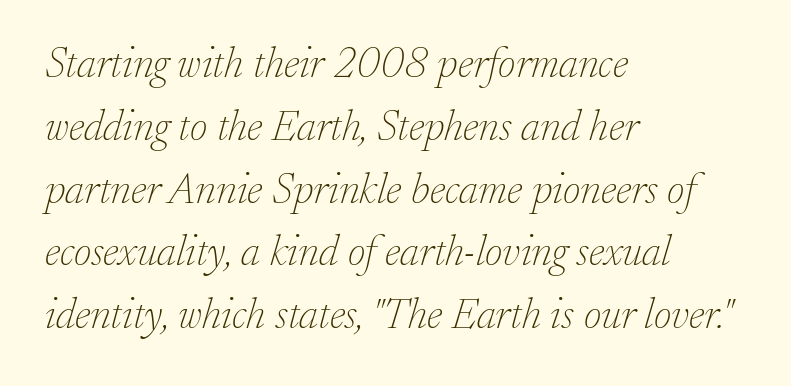
The image shows 43 px thin serif type, italic (leaning right); set left-aligned, normal line spacing (1.46x), normal letter spacing, not underlined; low stroke contrast and a small x-height.
